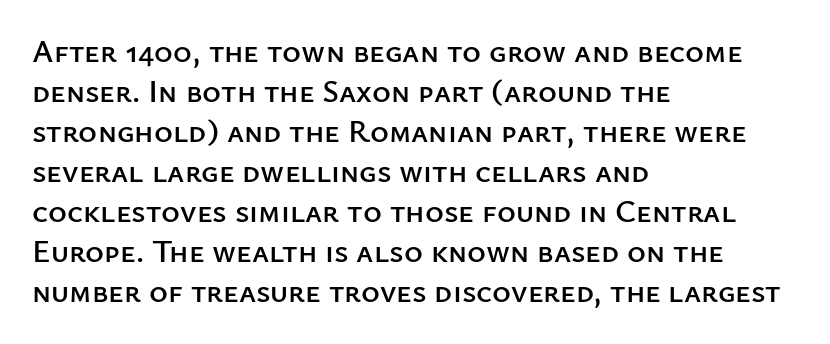
The image shows 32 px sans-serif type, upright; set left-aligned, normal line spacing (1.25x), normal letter spacing, not underlined; low stroke contrast and a medium x-height.
